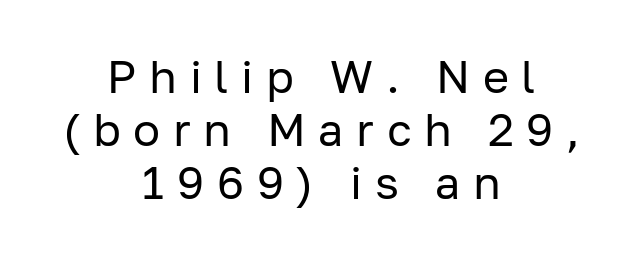
The image shows 45 px regular-weight sans-serif type, upright; set centered, line spacing 1.18x, unusually wide letter spacing (+0.28 em), not underlined; low stroke contrast and a medium x-height.
